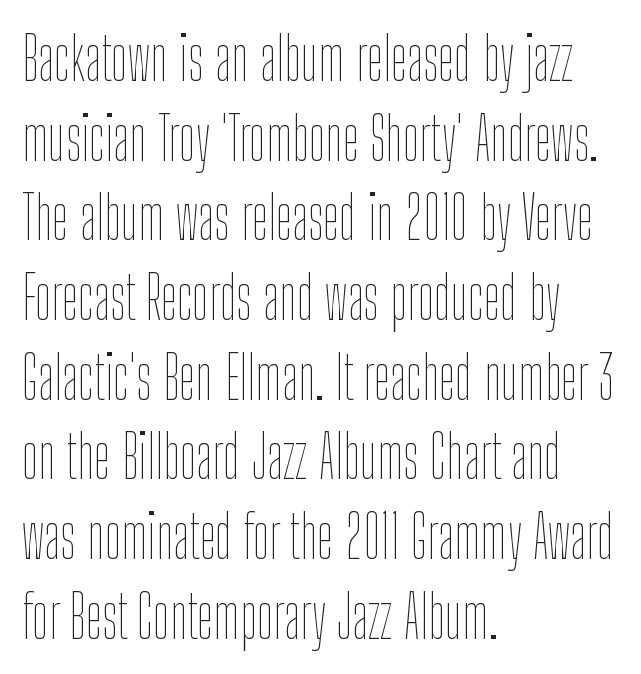
{"italic": "no", "bold": "no", "weight": "thin", "width": "condensed", "stroke_contrast": "low", "x_height": "medium", "monospaced": "no", "underline": "no", "align": "left", "line_spacing": "normal", "line_spacing_ratio": 1.35, "letter_spacing": "normal", "letter_spacing_em": 0.0, "glyph_px": 59}
